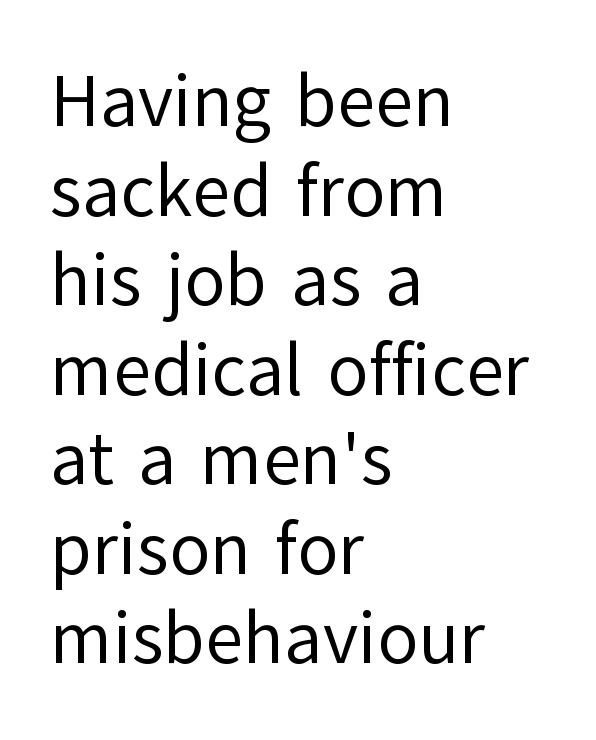
{"serif": "no", "italic": "no", "bold": "no", "weight": "regular", "width": "normal", "stroke_contrast": "low", "x_height": "medium", "monospaced": "no", "underline": "no", "align": "left", "line_spacing_ratio": 1.21, "letter_spacing": "normal", "letter_spacing_em": 0.0, "glyph_px": 74}
